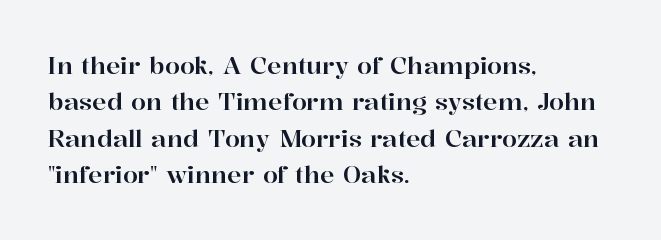
A normal amount of white space separates one row of letters from the next. Is there any slant? The stems are plumb. Nobody touched the tracking dial on this one. Quick note: underline off.
